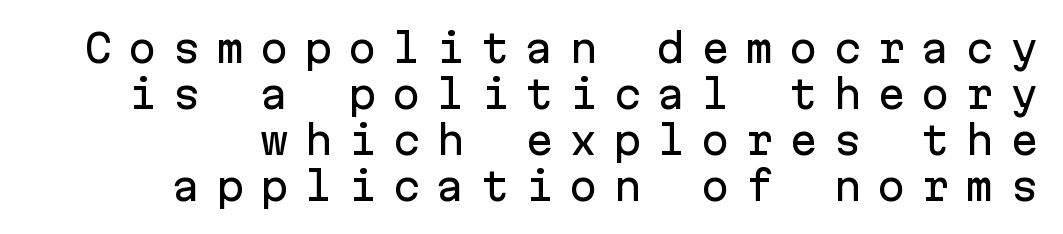
You could count columns in this text — the font is strictly monospaced. The face used here is rendered with a markedly widened letterfit. The lettering holds an erect, upright posture throughout. Nope, no serifs anywhere on these letters. The strip under each line holds only bare page.
